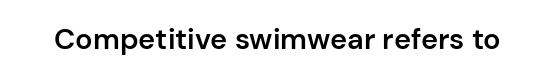
The baseline area is clear. Characters follow at the spacing the type designer built in. The passage shown is semibold, sitting just below true bold. Character widths vary here, with narrow letters taking less room than wide ones. Observe the absence of serifs on each vertical stroke in this sample.
